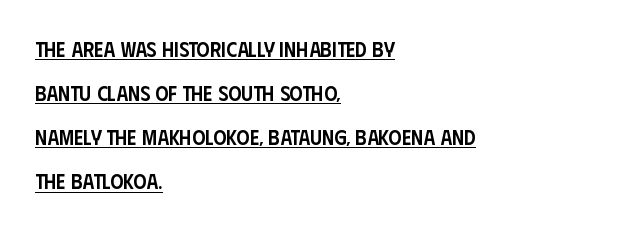
Q: Is the text bold? A: Semi-bold.
Q: Is the text italic (slanted)? A: No, it is upright.
Q: Is the text underlined? A: Yes.
Q: How is the paragraph aligned? A: Left-aligned.
Q: Is the spacing between letters normal or unusually wide? A: Normal.
Q: Is the spacing between lines tight, normal or loose? A: Loose.
